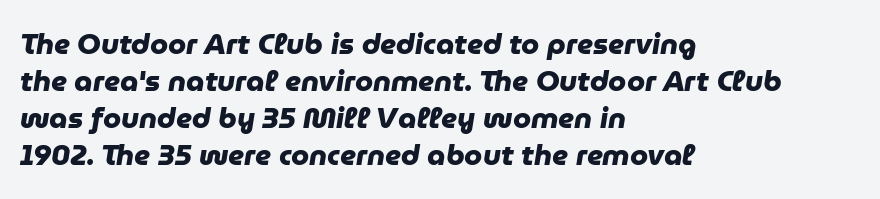
{"serif": "no", "bold": "yes", "weight": "heavy", "width": "normal", "stroke_contrast": "low", "x_height": "medium", "monospaced": "no", "underline": "no", "align": "left", "line_spacing": "normal", "line_spacing_ratio": 1.28, "letter_spacing": "normal", "letter_spacing_em": 0.0, "glyph_px": 29}
